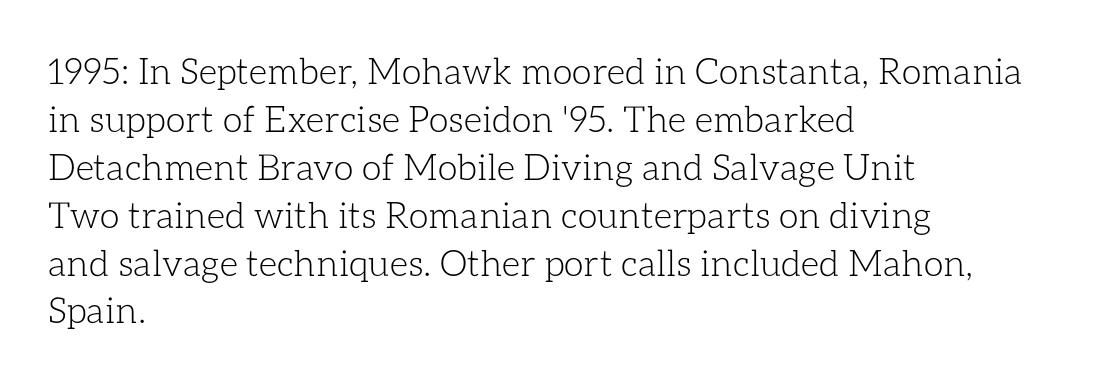
{"italic": "no", "bold": "no", "weight": "light", "width": "normal", "stroke_contrast": "low", "x_height": "medium", "monospaced": "no", "underline": "no", "align": "left", "line_spacing": "normal", "line_spacing_ratio": 1.33, "letter_spacing": "normal", "letter_spacing_em": 0.0, "glyph_px": 36}
